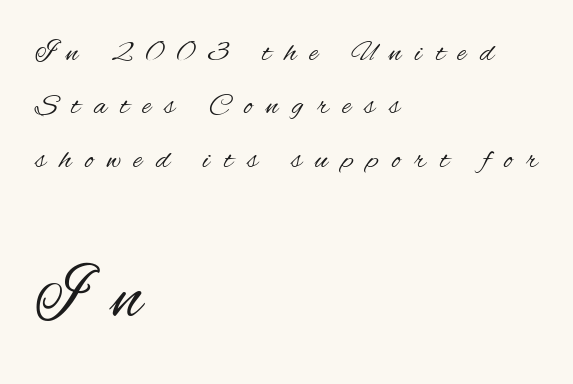
{"serif": "no", "bold": "no", "weight": "regular", "width": "condensed", "stroke_contrast": "medium", "x_height": "small", "monospaced": "no", "underline": "no", "align": "left", "line_spacing_ratio": 1.78, "letter_spacing": "wide", "letter_spacing_em": 0.46, "larger_block": "second", "size_ratio": 2.47, "glyph_px": 74}
